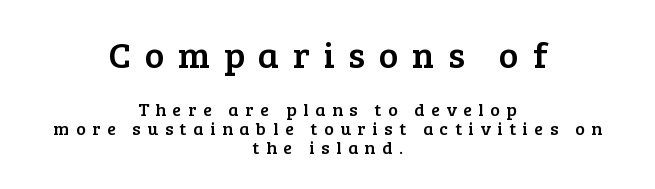
Check under the words: just untouched page. You get the large type first, then a drop to smaller type. The lines are quadded center. The horizontal fit of the characters is loose and conspicuously gappy. Stroke terminals: seriffed.
